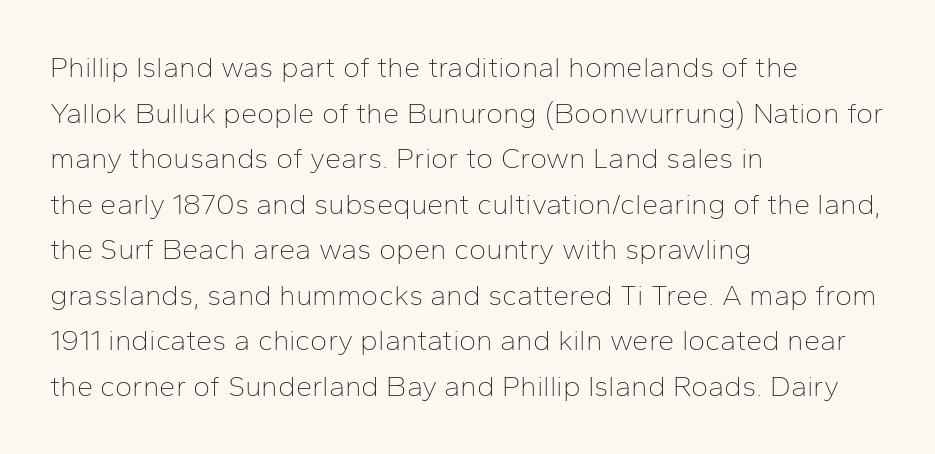
{"serif": "no", "italic": "no", "bold": "no", "weight": "thin", "width": "normal", "stroke_contrast": "low", "x_height": "medium", "monospaced": "no", "underline": "no", "align": "left", "line_spacing": "normal", "line_spacing_ratio": 1.57, "letter_spacing": "normal", "letter_spacing_em": 0.0, "glyph_px": 29}
